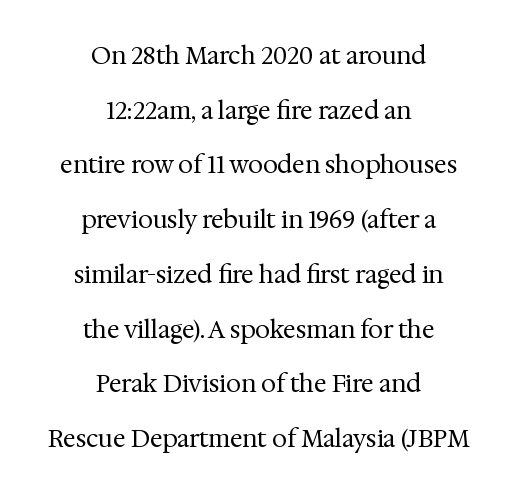
Regarding leading, the lines here are spaced well apart. The paragraph has two soft edges and a firm central axis. The characters are drawn with everyday or finer stroke widths. You can tell it's not italic because the verticals are truly vertical. Caption: standard tracking, unaltered.
